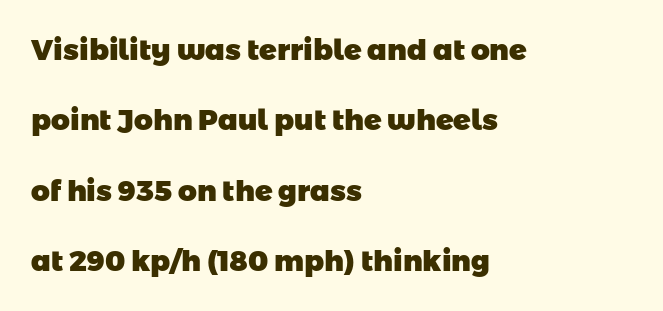
These lines are set flush left with a ragged right edge. Think of a printed novel: that variable character pitch is what you see here. No extra tracking has been applied to these lines. This is sans-serif lettering, the kind often seen on screens and signage. This rendering features lettering with no underline.
